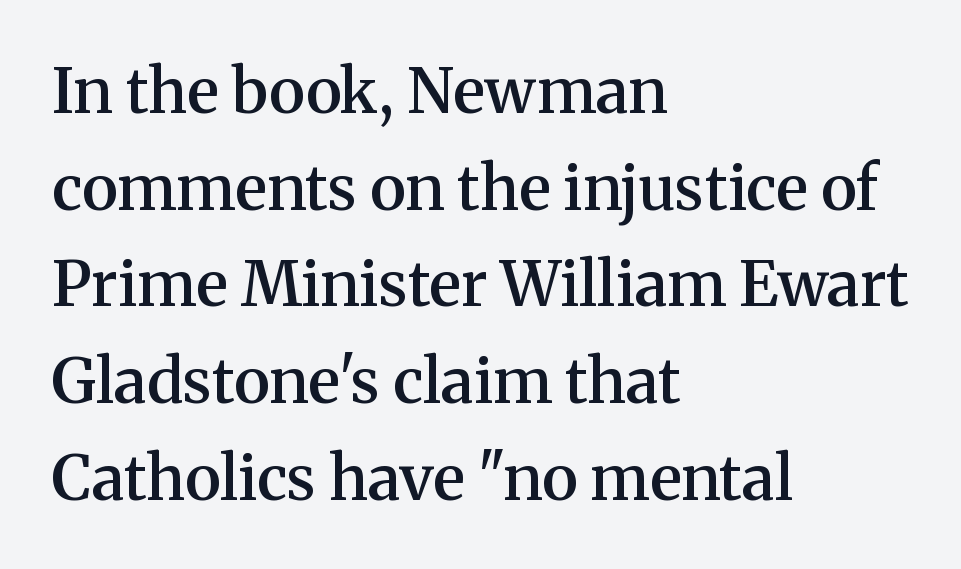
{"serif": "yes", "italic": "no", "bold": "semi", "weight": "semibold", "width": "normal", "stroke_contrast": "medium", "x_height": "medium", "monospaced": "no", "underline": "no", "align": "left", "line_spacing": "normal", "line_spacing_ratio": 1.56, "letter_spacing": "normal", "letter_spacing_em": 0.0, "glyph_px": 62}
